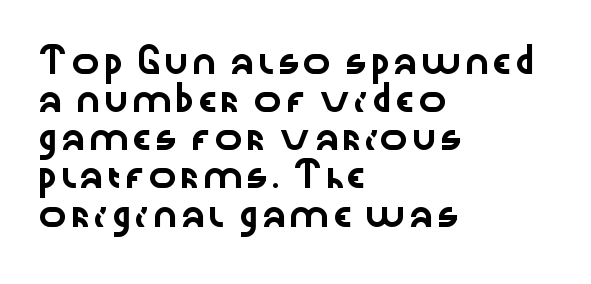
Q: Is the text italic (slanted)? A: No, it is upright.
Q: Is the text underlined? A: No.
Q: How is the paragraph aligned? A: Left-aligned.
Q: Is the spacing between letters normal or unusually wide? A: Normal.
Q: Is the spacing between lines tight, normal or loose? A: Normal.
